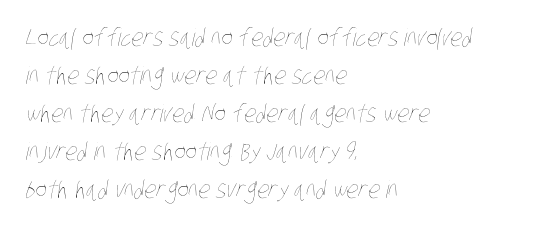
The image shows 24 px text type; set left-aligned, normal line spacing (1.58x), normal letter spacing, not underlined.
